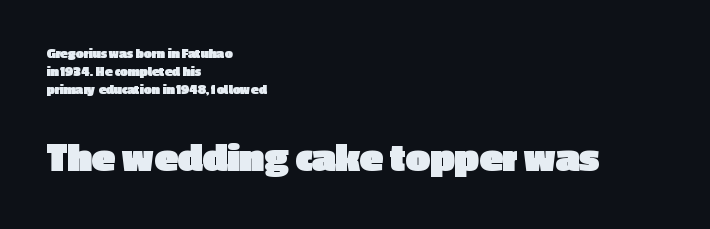
{"serif": "no", "italic": "no", "bold": "yes", "weight": "heavy", "width": "normal", "x_height": "medium", "monospaced": "no", "underline": "no", "align": "left", "line_spacing": "normal", "line_spacing_ratio": 1.29, "letter_spacing": "normal", "letter_spacing_em": 0.0, "larger_block": "second", "size_ratio": 3.07, "glyph_px": 43}
